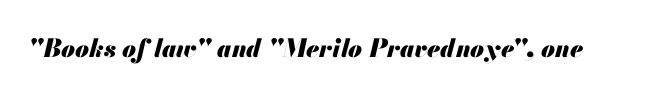
Bold? Absolutely — the strokes are thick and heavy. Check the space under the baseline: it is left empty. You can tell it's italic because the verticals aren't actually vertical. The face used here is rendered with its standard letterfit.
